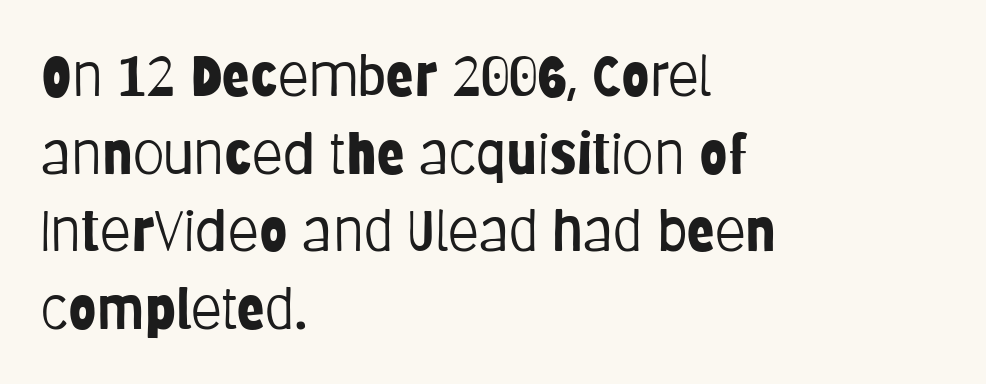
Each letter keeps its own natural width here, so spacing adapts to shape. The letters carry no serifs — their stems end cleanly without finishing strokes. On a weight scale, this lands at 450 or below. The block of text has a typical density, with ordinary space between rows. The gap between lines stays unmarked.
